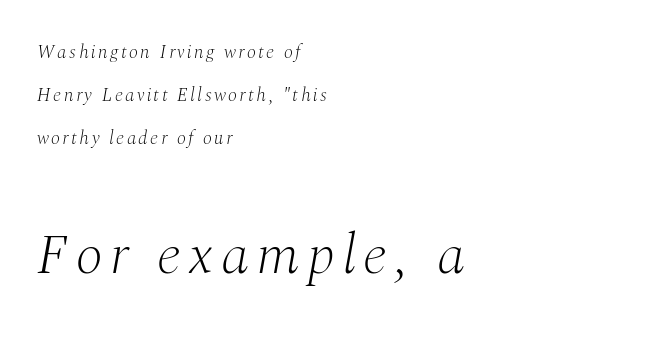
{"serif": "yes", "italic": "yes", "lean": "right", "slant_degrees": 10, "bold": "no", "weight": "light", "width": "normal", "stroke_contrast": "medium", "x_height": "medium", "monospaced": "no", "underline": "no", "align": "left", "line_spacing": "loose", "line_spacing_ratio": 2.27, "larger_block": "second", "size_ratio": 3.0, "glyph_px": 57}
